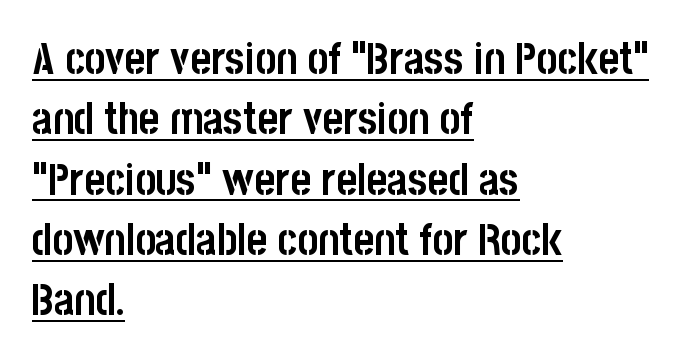
{"serif": "no", "italic": "no", "bold": "yes", "weight": "semibold", "width": "condensed", "stroke_contrast": "low", "x_height": "large", "monospaced": "no", "underline": "yes", "align": "left", "line_spacing": "normal", "line_spacing_ratio": 1.37, "letter_spacing": "normal", "letter_spacing_em": 0.0, "glyph_px": 44}
